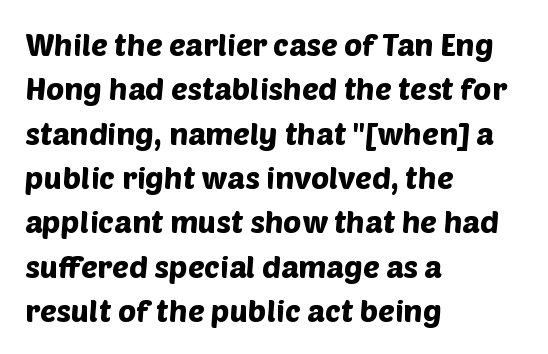
{"serif": "no", "width": "normal", "stroke_contrast": "low", "x_height": "large", "monospaced": "no", "underline": "no", "align": "left", "line_spacing": "normal", "line_spacing_ratio": 1.43, "letter_spacing": "normal", "letter_spacing_em": 0.0, "glyph_px": 31}
